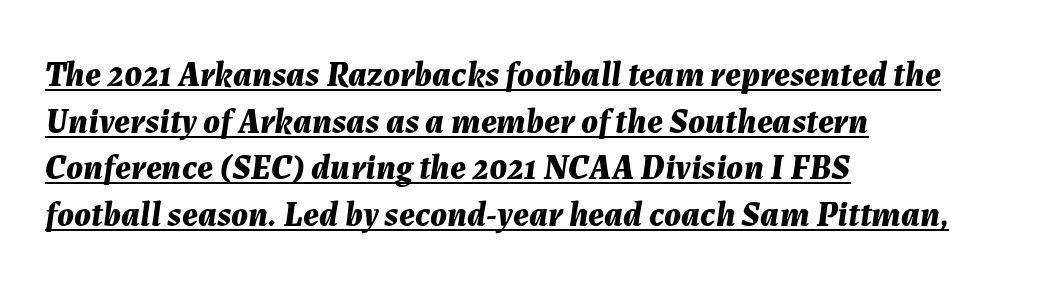
Characters follow at the spacing the type designer built in. Strong, thick strokes mark this as bold type. Would a proofreader flag this as italicized? Yes. The lines sit at an ordinary, default distance from one another. The letters advance in unequal steps, a hallmark of proportional type. The sample's only ornament is a line tracing under the words.
